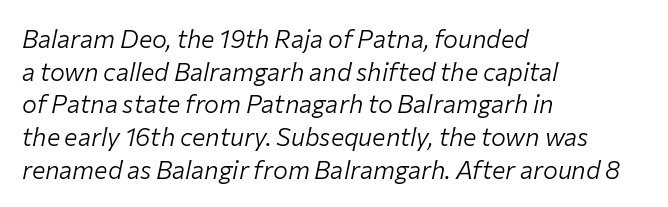
Compared with typical paragraphs, the rows here are spaced about the same. The words here are not underlined. Does extra space separate the letters? No, they use regular spacing. Stems and bowls with no extra thickness — not bold.
